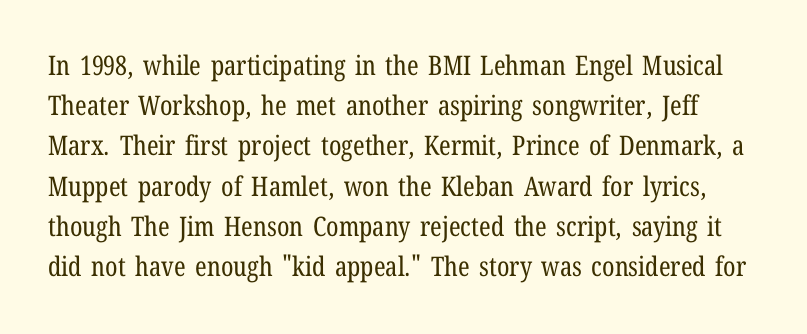
The image shows 27 px text type, upright; set normal line spacing (1.49x), normal letter spacing, not underlined.
